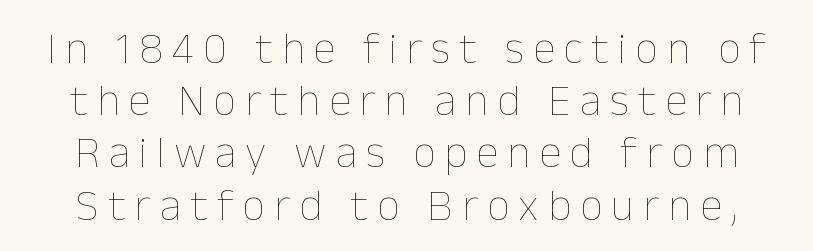
Q: Is the text bold? A: No.
Q: Is the text italic (slanted)? A: No, it is upright.
Q: Is the text underlined? A: No.
Q: Is the spacing between letters normal or unusually wide? A: Unusually wide.
Q: Width (condensed, normal, or wide)? A: Normal.
Q: Stroke contrast? A: Low.
Q: x-height? A: Medium.
Q: Monospaced? A: No.
